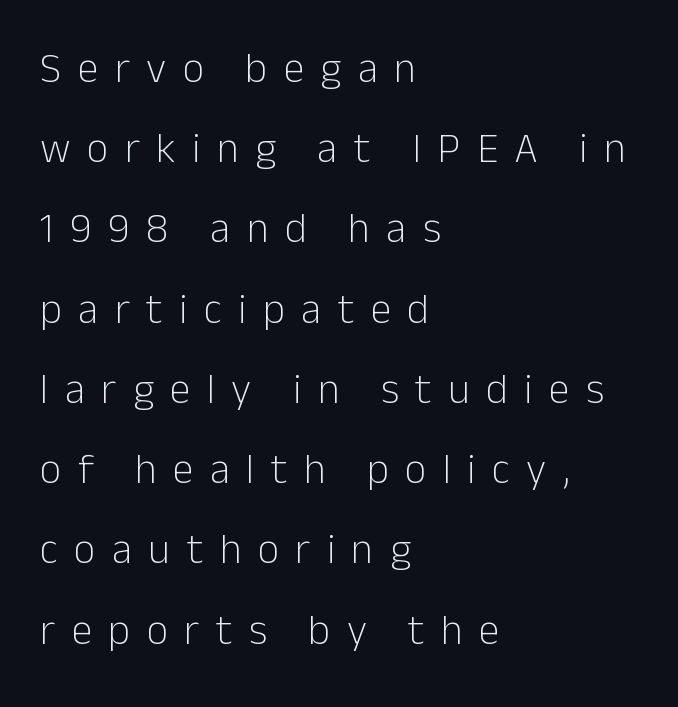
Weight: regular or lighter. Examine the stroke ends and you'll find no serifs. This is roman type, the default non-slanted kind. Students, observe: this is what heavily led, spacious text looks like. Each letter keeps its own natural width here, so spacing adapts to shape. Caption: multi-line text, flush left, ragged right.
